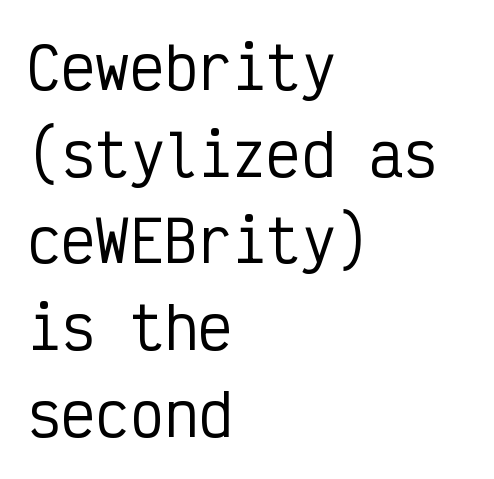
Q: Is the text italic (slanted)? A: No, it is upright.
Q: Is the typeface a serif or a sans-serif typeface? A: Sans-serif.
Q: Is the text underlined? A: No.
Q: How is the paragraph aligned? A: Left-aligned.
Q: Is the spacing between letters normal or unusually wide? A: Normal.
Q: Is the spacing between lines tight, normal or loose? A: Normal.
Q: Width (condensed, normal, or wide)? A: Condensed.
Q: Stroke contrast? A: Low.
Q: x-height? A: Medium.
Q: Monospaced? A: Yes.
